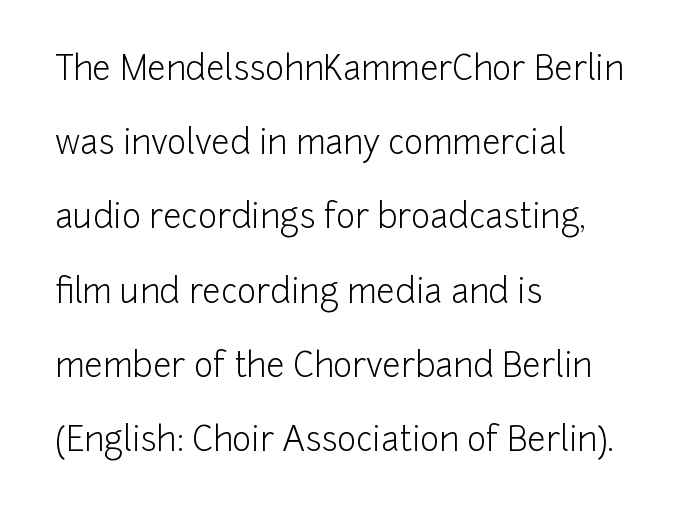
Q: Is the text bold? A: No.
Q: Is the text italic (slanted)? A: No, it is upright.
Q: Is the typeface a serif or a sans-serif typeface? A: Sans-serif.
Q: Is the text underlined? A: No.
Q: How is the paragraph aligned? A: Left-aligned.
Q: Is the spacing between letters normal or unusually wide? A: Normal.
Q: Is the spacing between lines tight, normal or loose? A: Loose.
Q: Width (condensed, normal, or wide)? A: Normal.
Q: Stroke contrast? A: Low.
Q: x-height? A: Medium.
Q: Monospaced? A: No.
